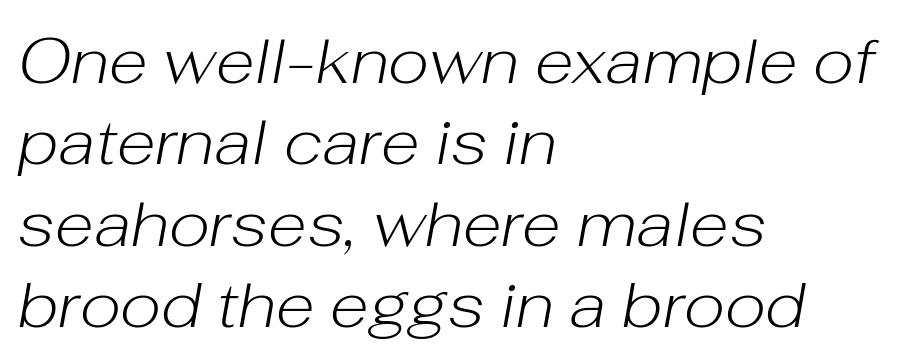
{"italic": "yes", "lean": "right", "slant_degrees": 10, "bold": "no", "weight": "light", "width": "normal", "stroke_contrast": "low", "x_height": "medium", "monospaced": "no", "underline": "no", "align": "left", "line_spacing": "normal", "line_spacing_ratio": 1.27, "letter_spacing": "normal", "letter_spacing_em": 0.0, "glyph_px": 64}
